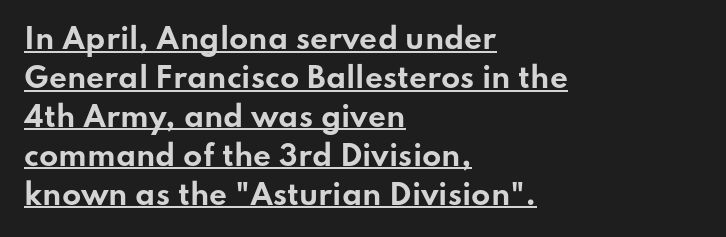
{"serif": "no", "italic": "no", "bold": "yes", "weight": "bold", "width": "wide", "stroke_contrast": "low", "x_height": "small", "monospaced": "no", "underline": "yes", "align": "left", "line_spacing": "normal", "line_spacing_ratio": 1.39, "letter_spacing": "normal", "letter_spacing_em": 0.0, "glyph_px": 28}
